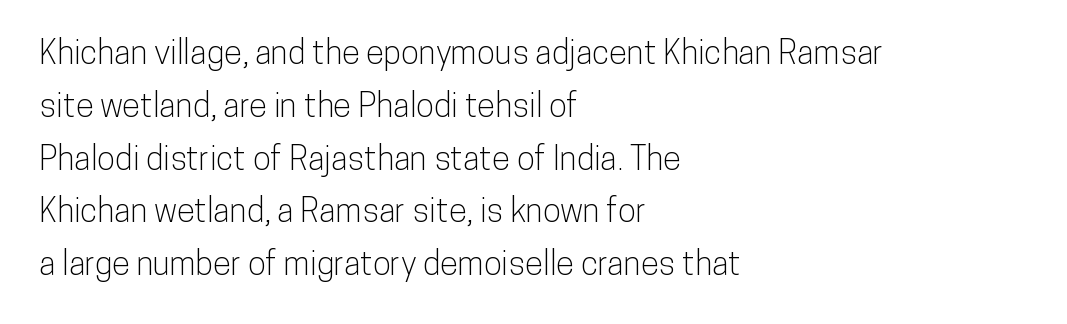
{"serif": "no", "italic": "no", "width": "condensed", "stroke_contrast": "low", "x_height": "medium", "monospaced": "no", "underline": "no", "align": "left", "line_spacing": "normal", "line_spacing_ratio": 1.6, "letter_spacing": "normal", "letter_spacing_em": 0.0, "glyph_px": 33}
